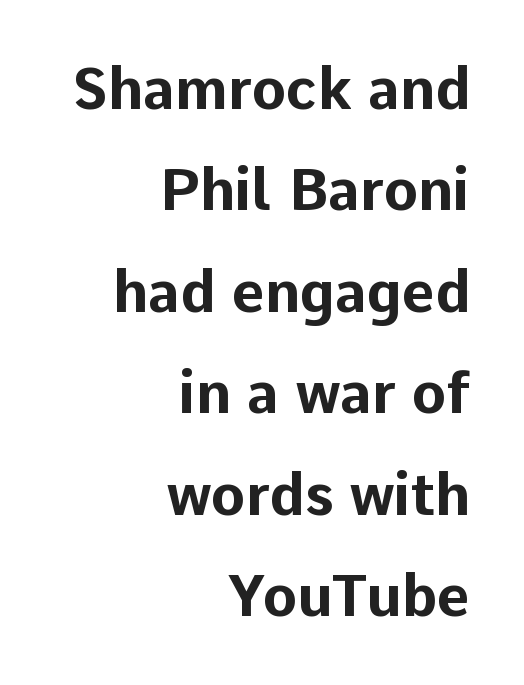
{"serif": "no", "italic": "no", "bold": "yes", "weight": "bold", "width": "normal", "stroke_contrast": "low", "x_height": "medium", "monospaced": "no", "underline": "no", "align": "right", "line_spacing_ratio": 1.78, "letter_spacing": "normal", "letter_spacing_em": 0.0, "glyph_px": 57}
